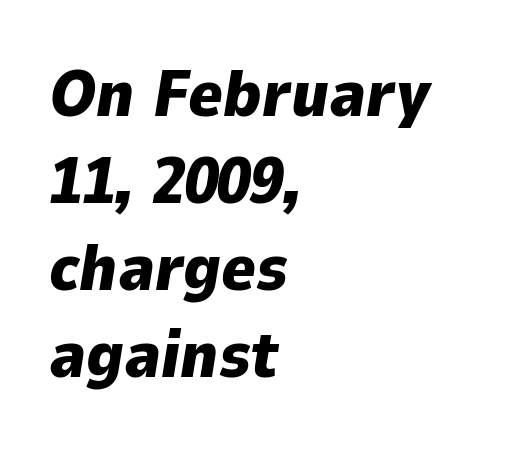
Q: Is the text bold? A: Yes.
Q: Is the text italic (slanted)? A: Yes, it leans right by about 9 degrees.
Q: Is the text underlined? A: No.
Q: How is the paragraph aligned? A: Left-aligned.
Q: Is the spacing between letters normal or unusually wide? A: Normal.
Q: Is the spacing between lines tight, normal or loose? A: Normal.
Q: Width (condensed, normal, or wide)? A: Normal.
Q: Stroke contrast? A: Low.
Q: x-height? A: Medium.
Q: Monospaced? A: No.
